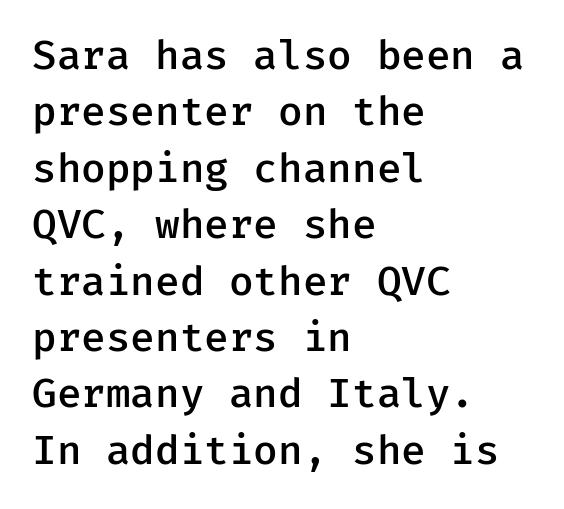
{"serif": "no", "italic": "no", "bold": "semi", "weight": "semibold", "width": "normal", "stroke_contrast": "low", "x_height": "medium", "monospaced": "yes", "underline": "no", "align": "left", "line_spacing": "normal", "line_spacing_ratio": 1.41, "letter_spacing": "normal", "letter_spacing_em": 0.0, "glyph_px": 40}
